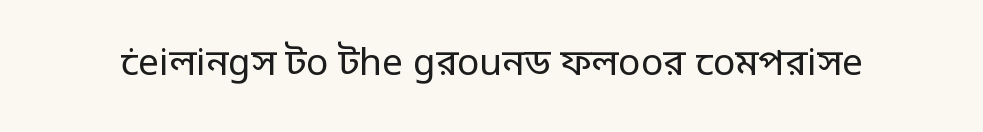
Q: Is the text bold? A: No.
Q: Is the text italic (slanted)? A: No, it is upright.
Q: Is the typeface a serif or a sans-serif typeface? A: Sans-serif.
Q: Is the text underlined? A: No.
Q: Is the spacing between letters normal or unusually wide? A: Normal.
Q: Width (condensed, normal, or wide)? A: Normal.
Q: Stroke contrast? A: Low.
Q: x-height? A: Medium.
Q: Monospaced? A: No.
